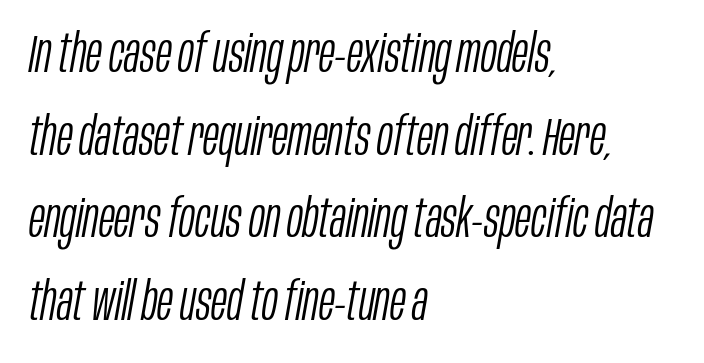
The typography opts for an oblique posture over an upright one. The designer left line spacing at the default. Any mark beneath the type? The region is blank. Horizontally, the lines are justified to the leading edge only. Note the varied advance widths — an 'i' is clearly narrower than an 'm'.
